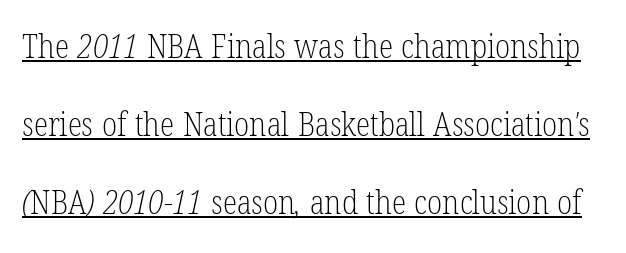
{"serif": "yes", "bold": "no", "weight": "light", "width": "condensed", "stroke_contrast": "low", "x_height": "medium", "monospaced": "no", "underline": "yes", "line_spacing": "loose", "line_spacing_ratio": 2.36, "letter_spacing": "normal", "letter_spacing_em": 0.0, "glyph_px": 33}
